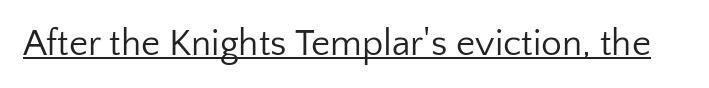
The typography opts for an upright posture over an oblique one. Words appear dense and cohesive because spacing is normal. The passage shown is underscored from start to finish. This is sans-serif lettering, the kind often seen on screens and signage. The rendering uses natural spacing where letterforms have individual widths. Stroke thickness stays within the range of a standard reading face or lighter.
